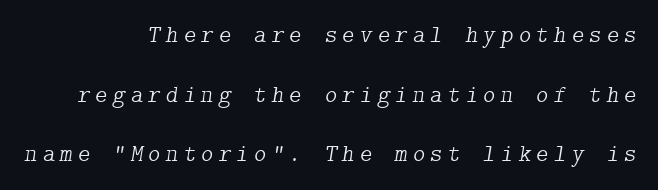
Successive baselines arrive slowly, with a big drop between each. Heft: none added — not bold. The letters are slanted; this is an italic face. Where is the straight margin? On the right.
